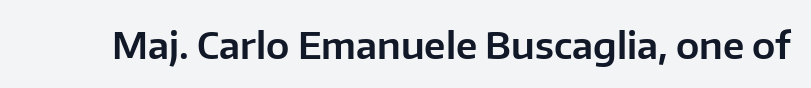
The image shows 37 px sans-serif type, upright; set normal letter spacing, not underlined; low stroke contrast and a medium x-height.
